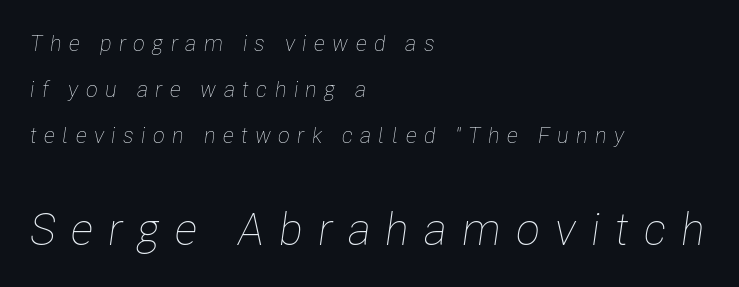
Is the type slanted? Yes — the strokes lean at a clear angle. Is this a heavy cut? Hardly; it is regular or lighter. Character size in the trailing block exceeds that of the leading block. Quick note: underline off.
